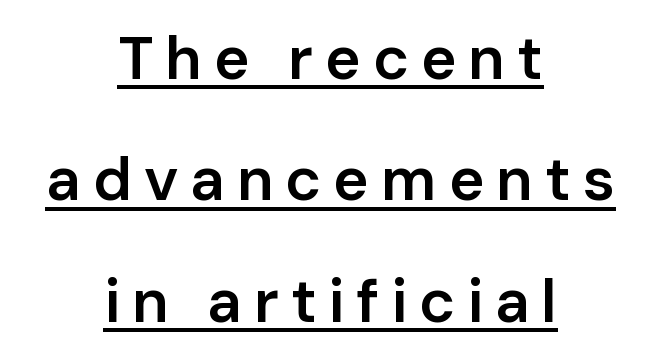
{"serif": "no", "italic": "no", "bold": "semi", "weight": "semibold", "width": "normal", "stroke_contrast": "low", "x_height": "medium", "monospaced": "no", "underline": "yes", "align": "center", "line_spacing": "loose", "line_spacing_ratio": 1.99, "glyph_px": 61}
